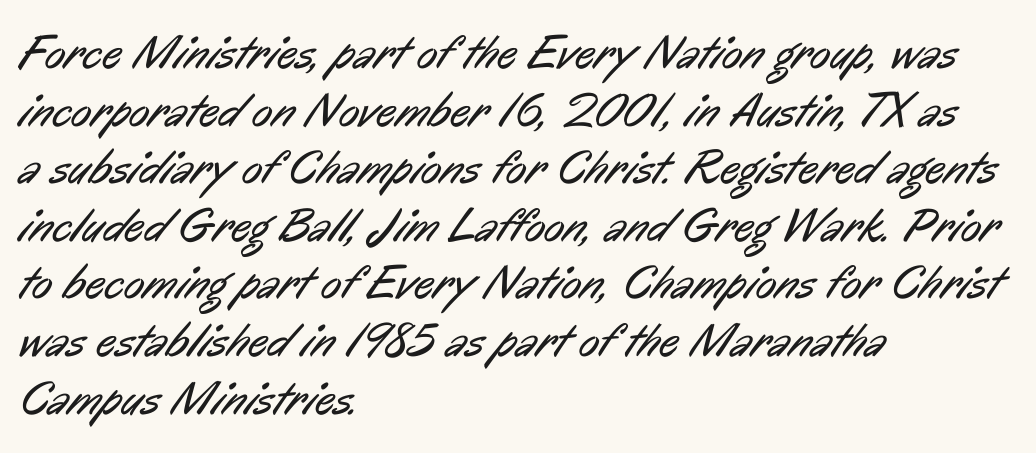
The image shows 48 px regular-weight, condensed sans-serif type; set left-aligned, line spacing 1.2x, normal letter spacing, not underlined; low stroke contrast and a medium x-height.
